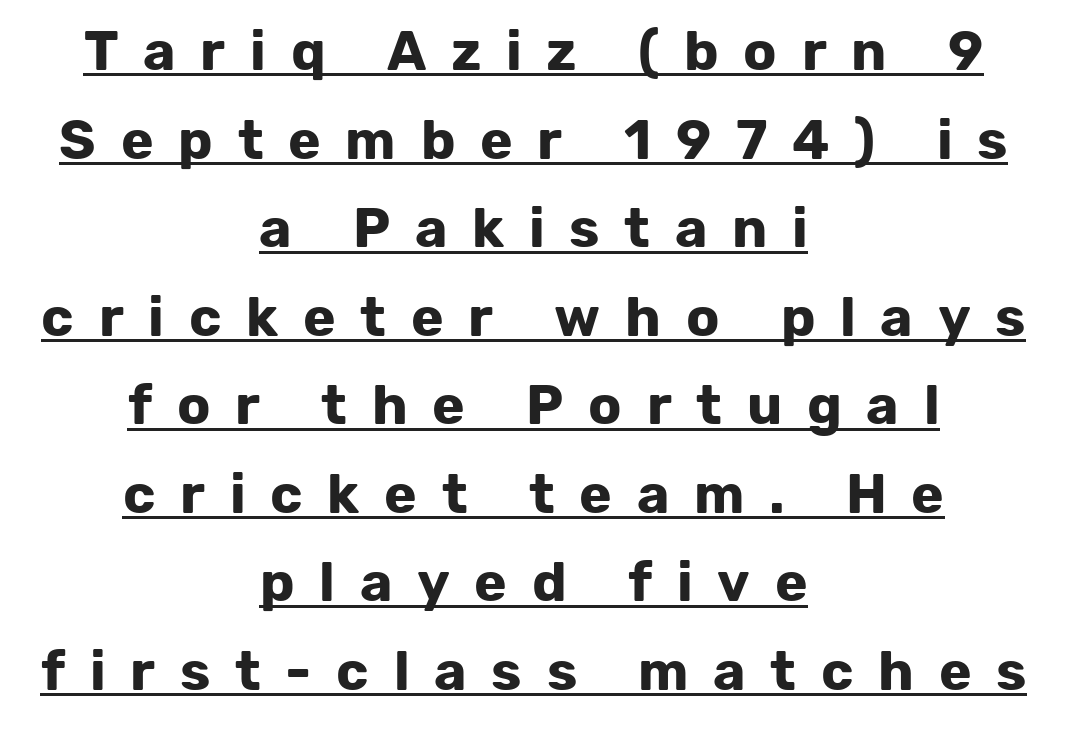
The image shows 55 px bold sans-serif type, upright; set centered, normal line spacing (1.61x), unusually wide letter spacing (+0.45 em), underlined; low stroke contrast and a medium x-height.
